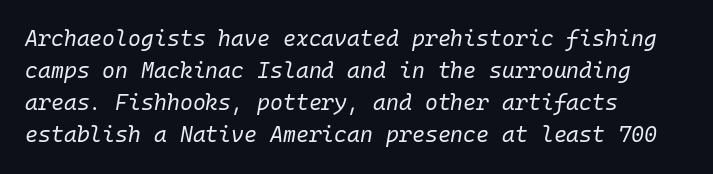
{"italic": "yes", "lean": "right", "slant_degrees": 10, "bold": "no", "underline": "no", "align": "left", "line_spacing": "normal", "line_spacing_ratio": 1.46, "letter_spacing": "normal", "letter_spacing_em": 0.0, "glyph_px": 22}
